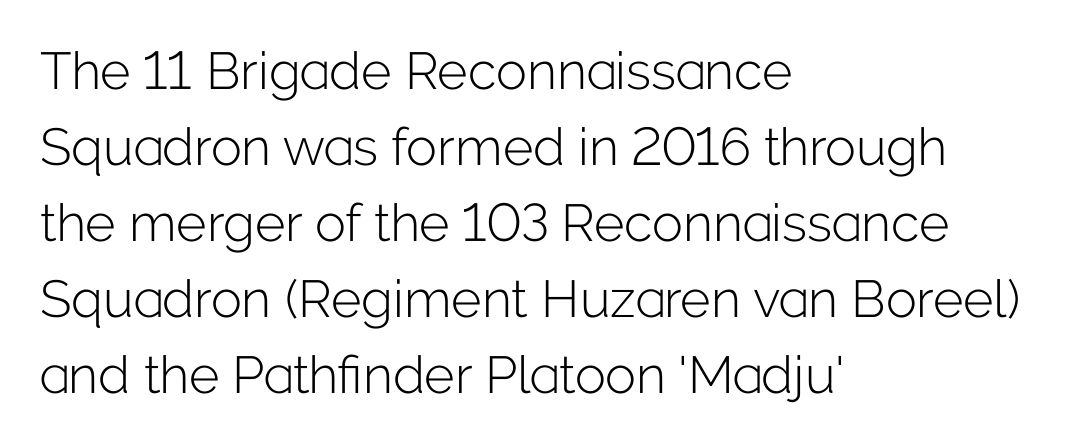
The image shows 52 px light sans-serif type, upright; set left-aligned, normal line spacing (1.46x), normal letter spacing, not underlined; low stroke contrast and a medium x-height.
